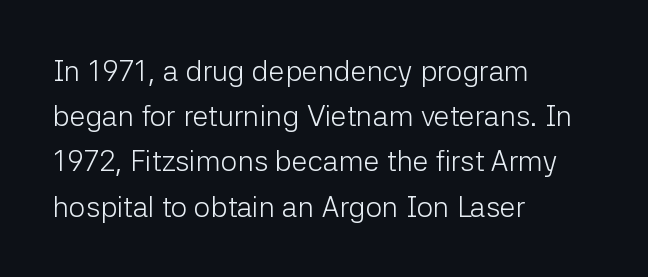
Q: Is the text bold? A: No.
Q: Is the text italic (slanted)? A: No, it is upright.
Q: Is the typeface a serif or a sans-serif typeface? A: Sans-serif.
Q: Is the text underlined? A: No.
Q: How is the paragraph aligned? A: Left-aligned.
Q: Is the spacing between letters normal or unusually wide? A: Normal.
Q: Is the spacing between lines tight, normal or loose? A: Normal.
Q: Width (condensed, normal, or wide)? A: Normal.
Q: Stroke contrast? A: Low.
Q: x-height? A: Medium.
Q: Monospaced? A: No.
